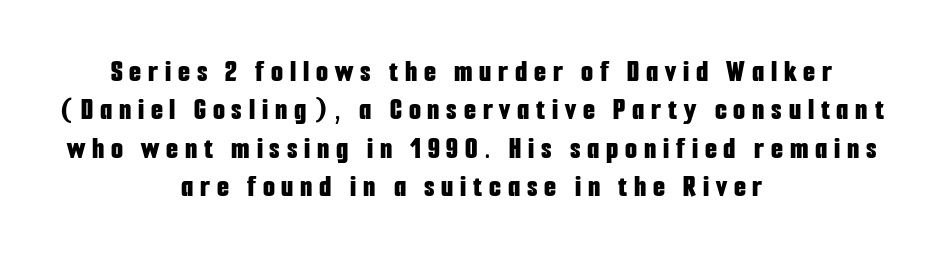
{"serif": "no", "italic": "no", "bold": "yes", "weight": "bold", "width": "condensed", "stroke_contrast": "low", "x_height": "medium", "monospaced": "no", "underline": "no", "align": "center", "line_spacing_ratio": 1.24, "letter_spacing": "wide", "letter_spacing_em": 0.22, "glyph_px": 31}
